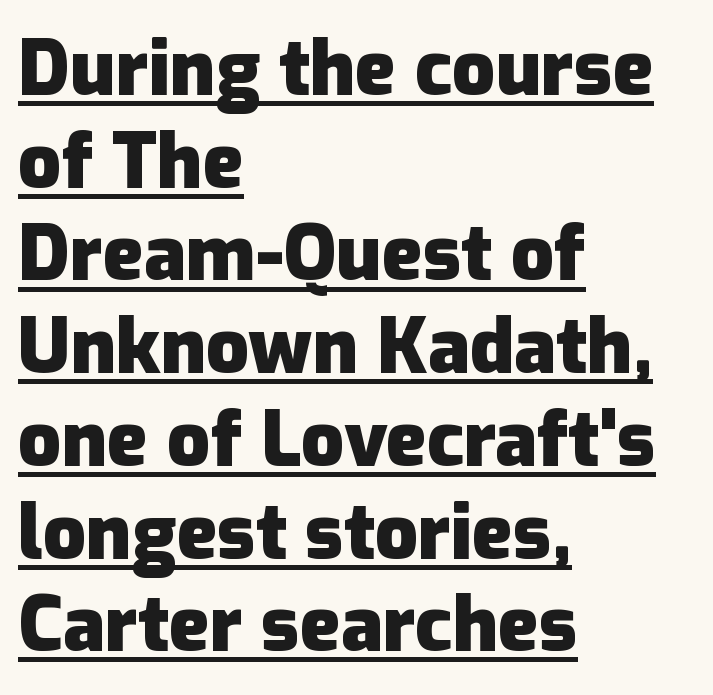
The image shows 76 px heavy sans-serif type, upright; set left-aligned, line spacing 1.22x, normal letter spacing, underlined; low stroke contrast and a medium x-height.
